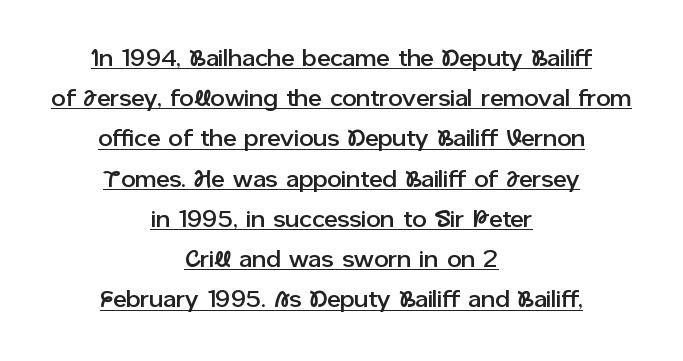
The lines in this sample share a center point and differ in where they start and stop. Italic: no, the glyphs are upright roman. Students, observe the line beneath the letters — that is underlining. Inter-character spacing is left at the font's built-in metrics.
